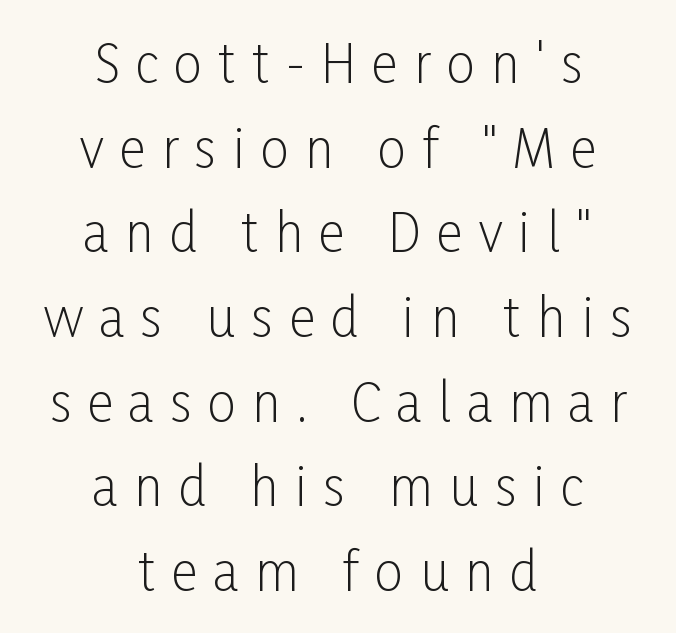
Q: Is the text bold? A: No.
Q: Is the text italic (slanted)? A: No, it is upright.
Q: Is the typeface a serif or a sans-serif typeface? A: Sans-serif.
Q: Is the text underlined? A: No.
Q: How is the paragraph aligned? A: Centered.
Q: Is the spacing between letters normal or unusually wide? A: Unusually wide.
Q: Is the spacing between lines tight, normal or loose? A: Normal.
Q: Width (condensed, normal, or wide)? A: Condensed.
Q: Stroke contrast? A: Low.
Q: x-height? A: Medium.
Q: Monospaced? A: No.
